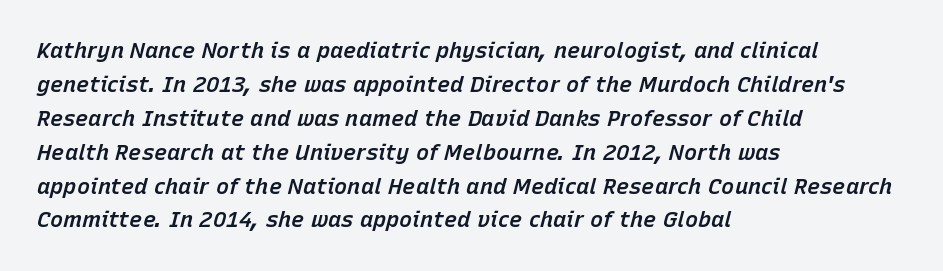
{"italic": "yes", "lean": "right", "slant_degrees": 15, "bold": "semi", "underline": "no", "align": "left", "line_spacing": "normal", "line_spacing_ratio": 1.54, "letter_spacing": "normal", "letter_spacing_em": 0.0, "glyph_px": 22}
